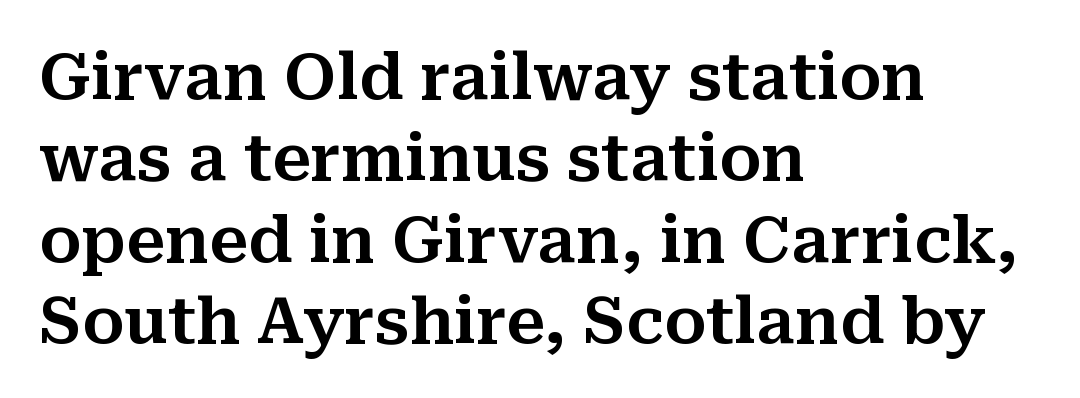
The image shows 64 px serif type, upright; set left-aligned, normal line spacing (1.27x), normal letter spacing, not underlined; medium stroke contrast and a medium x-height.
